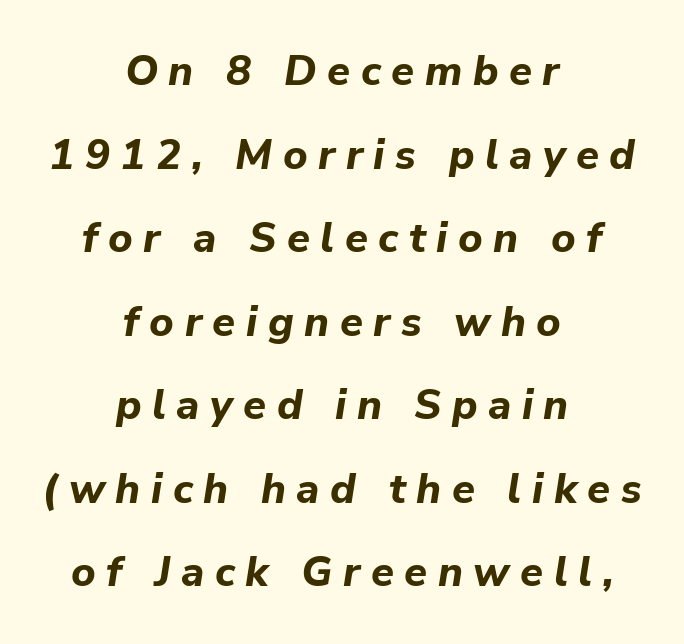
The image shows 42 px bold type, italic (leaning right); set centered, loose line spacing (1.99x), unusually wide letter spacing (+0.25 em), not underlined; low stroke contrast and a medium x-height.
